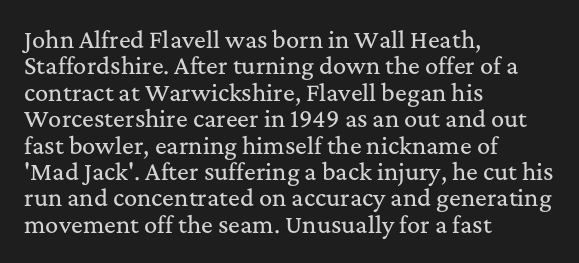
The image shows 22 px text type, upright; set left-aligned, line spacing 1.2x, normal letter spacing, not underlined.
